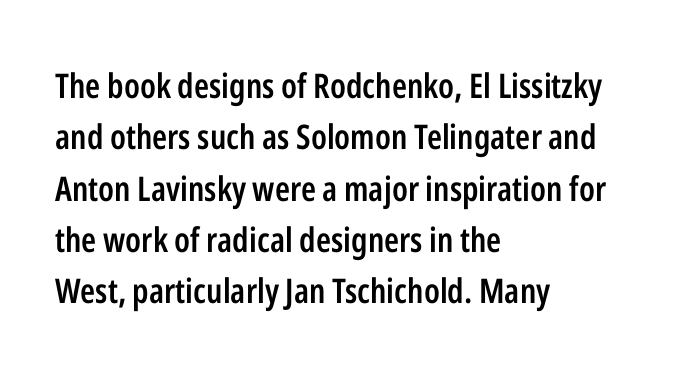
The image shows 34 px semibold, condensed sans-serif type, upright; set left-aligned, normal line spacing (1.51x), normal letter spacing, not underlined; low stroke contrast and a medium x-height.
